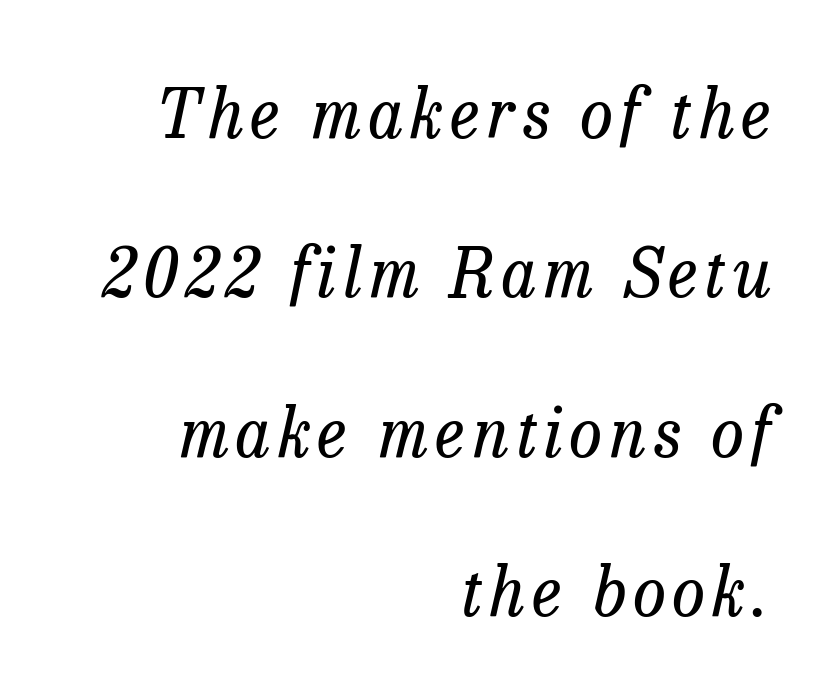
Q: Is the text bold? A: No.
Q: Is the text italic (slanted)? A: Yes, it leans right by about 13 degrees.
Q: Is the typeface a serif or a sans-serif typeface? A: Serif.
Q: Is the text underlined? A: No.
Q: How is the paragraph aligned? A: Right-aligned.
Q: Is the spacing between lines tight, normal or loose? A: Loose.
Q: Width (condensed, normal, or wide)? A: Normal.
Q: Stroke contrast? A: Low.
Q: x-height? A: Medium.
Q: Monospaced? A: No.
